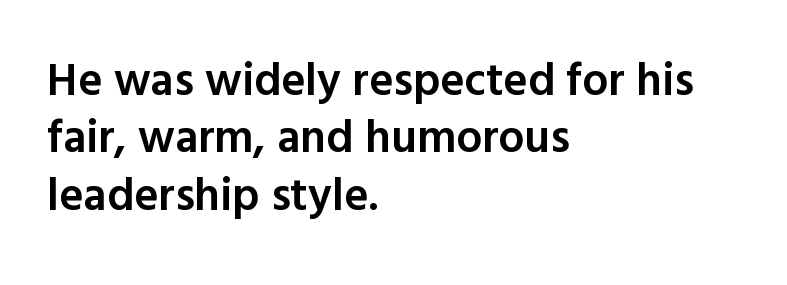
Do the characters align in a grid? No, the font is proportional. I'd call this a sans setting — the letters go barefoot. Every character sits straight up, as roman type does. Alignment: flush left. Just letters on the line, the space beneath them empty. Weight: semibold (demi).
